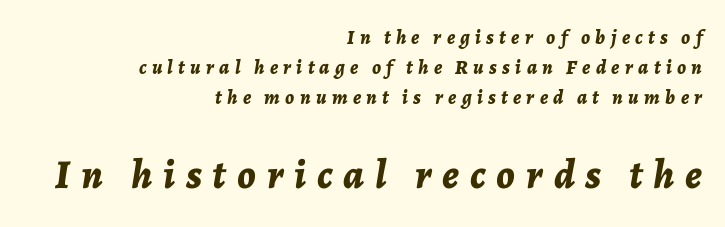
Q: Is the text bold? A: Yes.
Q: Is the text italic (slanted)? A: Yes, it leans right by about 7 degrees.
Q: Is the text underlined? A: No.
Q: How is the paragraph aligned? A: Right-aligned.
Q: Is the spacing between letters normal or unusually wide? A: Unusually wide.
Q: Is the spacing between lines tight, normal or loose? A: Normal.
Q: Which block of text is set in a larger size, the first (top) or the second (bottom)? A: The second (bottom) one.
Q: Width (condensed, normal, or wide)? A: Normal.
Q: Stroke contrast? A: Low.
Q: x-height? A: Medium.
Q: Monospaced? A: No.
